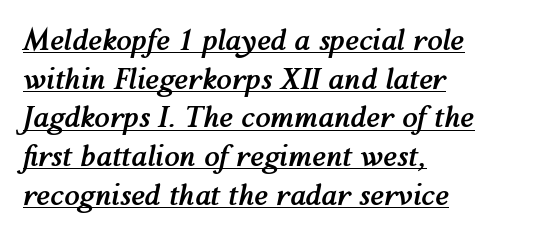
No extra tracking has been applied to these lines. Heavy, bold letterforms. Regarding leading, the lines here are spaced in the standard way. Looking at the ascenders, they clearly lean.
